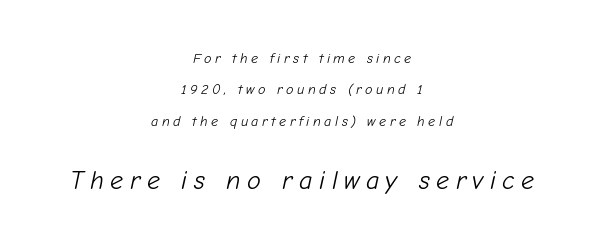
The image shows 26 px text type, italic (leaning right); set centered, loose line spacing (2.24x), unusually wide letter spacing (+0.25 em), not underlined; the second (bottom) block is 1.86x larger.
